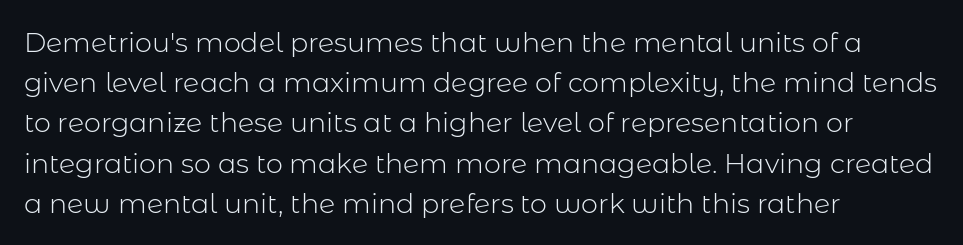
{"italic": "no", "bold": "no", "underline": "no", "align": "left", "line_spacing": "normal", "line_spacing_ratio": 1.49, "letter_spacing": "normal", "letter_spacing_em": 0.0, "glyph_px": 27}
